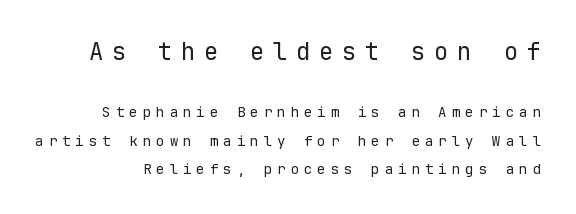
The image shows 24 px text type, upright; set loose line spacing (2.01x), unusually wide letter spacing (+0.36 em), not underlined; the first (top) block is 1.71x larger.
